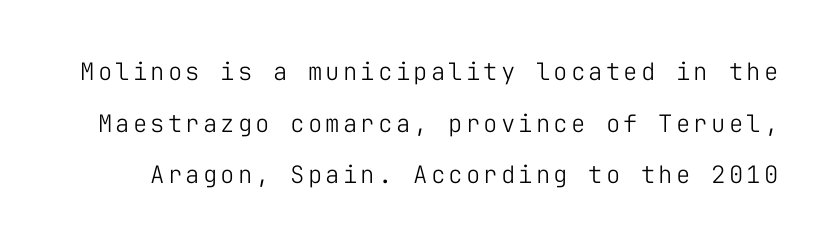
Line spacing here is loose. The specimen omits any rule beneath the text block's lines. The typography opts for an upright posture over an oblique one. No chunkiness to these letters — they're not bold.
